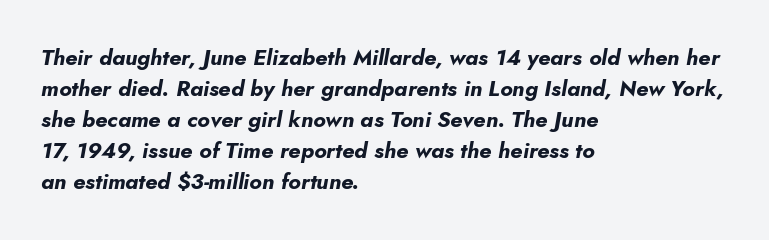
Q: Is the text bold? A: Yes.
Q: Is the text italic (slanted)? A: Yes, it leans right by about 5 degrees.
Q: Is the text underlined? A: No.
Q: How is the paragraph aligned? A: Left-aligned.
Q: Is the spacing between letters normal or unusually wide? A: Normal.
Q: Is the spacing between lines tight, normal or loose? A: Normal.
